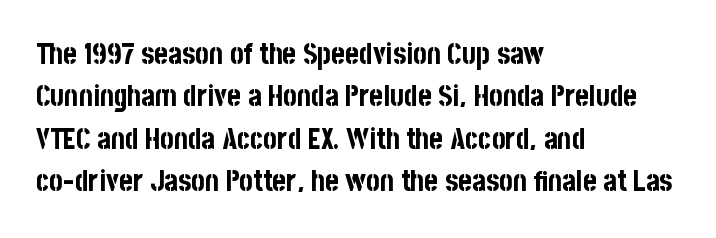
Q: Is the text bold? A: Yes.
Q: Is the text italic (slanted)? A: No, it is upright.
Q: Is the typeface a serif or a sans-serif typeface? A: Sans-serif.
Q: Is the text underlined? A: No.
Q: How is the paragraph aligned? A: Left-aligned.
Q: Is the spacing between letters normal or unusually wide? A: Normal.
Q: Is the spacing between lines tight, normal or loose? A: Normal.
Q: Width (condensed, normal, or wide)? A: Condensed.
Q: Stroke contrast? A: Low.
Q: x-height? A: Large.
Q: Monospaced? A: No.
